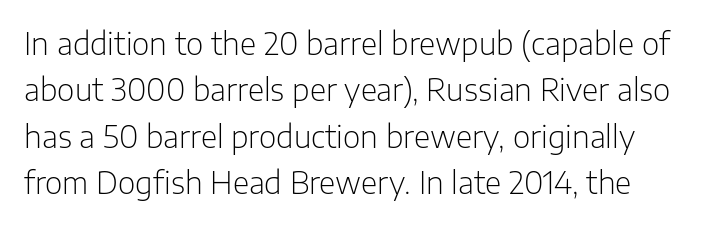
The image shows 30 px light sans-serif type, upright; set normal line spacing (1.55x), normal letter spacing, not underlined; low stroke contrast and a medium x-height.
